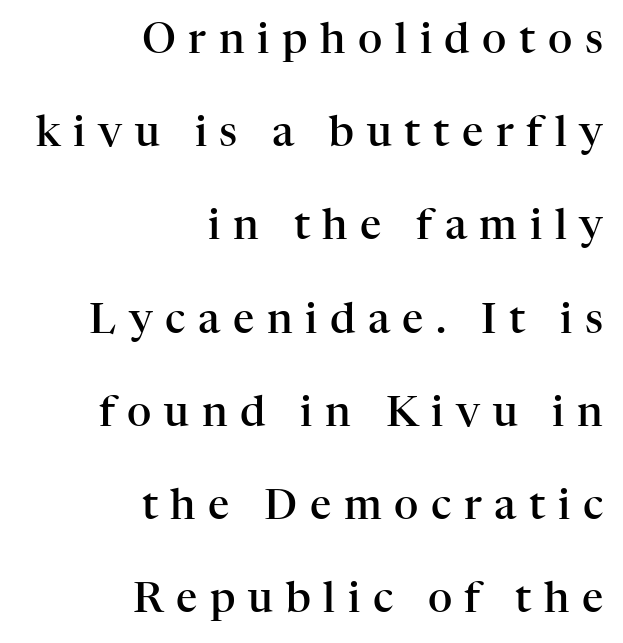
{"serif": "yes", "italic": "no", "bold": "semi", "weight": "semibold", "width": "normal", "stroke_contrast": "high", "x_height": "medium", "monospaced": "no", "underline": "no", "align": "right", "line_spacing": "loose", "line_spacing_ratio": 2.22, "letter_spacing": "wide", "letter_spacing_em": 0.3, "glyph_px": 42}
